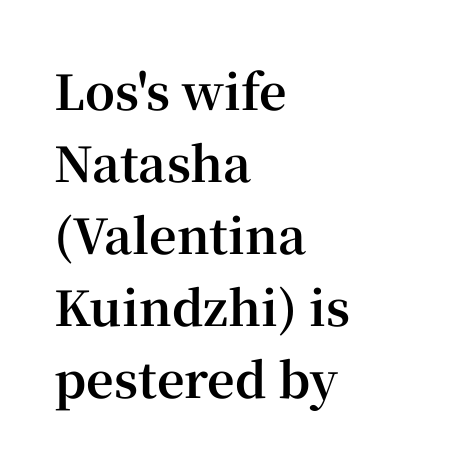
{"serif": "yes", "italic": "no", "bold": "yes", "weight": "bold", "width": "normal", "stroke_contrast": "high", "x_height": "medium", "monospaced": "no", "underline": "no", "align": "left", "line_spacing": "normal", "line_spacing_ratio": 1.5, "letter_spacing": "normal", "letter_spacing_em": 0.0, "glyph_px": 48}
